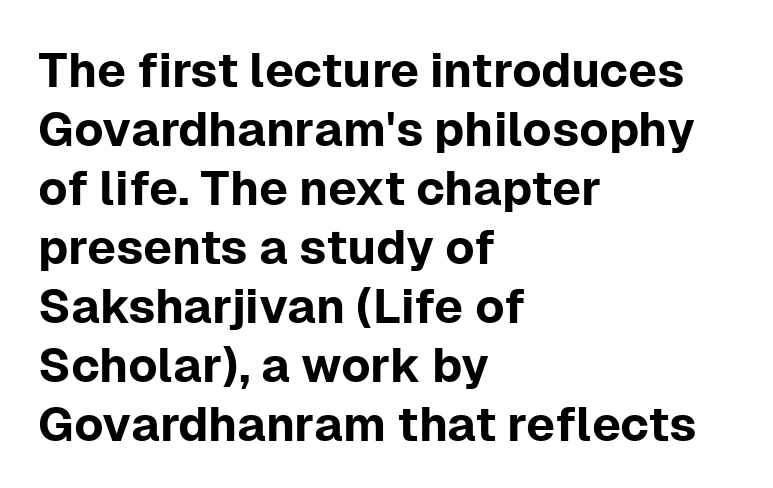
Q: Is the text italic (slanted)? A: No, it is upright.
Q: Is the typeface a serif or a sans-serif typeface? A: Sans-serif.
Q: Is the text underlined? A: No.
Q: How is the paragraph aligned? A: Left-aligned.
Q: Is the spacing between letters normal or unusually wide? A: Normal.
Q: Width (condensed, normal, or wide)? A: Normal.
Q: Stroke contrast? A: Low.
Q: x-height? A: Medium.
Q: Monospaced? A: No.
